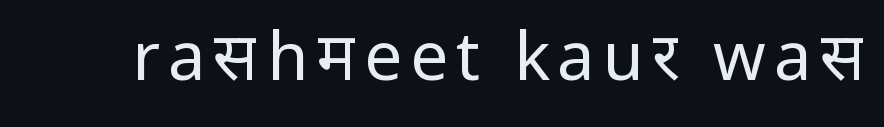
Q: Is the text bold? A: No.
Q: Is the text italic (slanted)? A: No, it is upright.
Q: Is the typeface a serif or a sans-serif typeface? A: Sans-serif.
Q: Is the text underlined? A: No.
Q: Width (condensed, normal, or wide)? A: Normal.
Q: Stroke contrast? A: Low.
Q: x-height? A: Medium.
Q: Monospaced? A: No.
